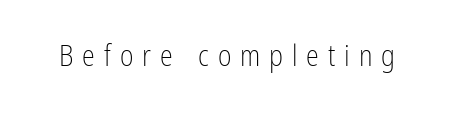
{"serif": "no", "italic": "no", "bold": "no", "weight": "light", "width": "condensed", "stroke_contrast": "low", "x_height": "medium", "monospaced": "no", "underline": "no", "letter_spacing": "wide", "letter_spacing_em": 0.31, "glyph_px": 29}
